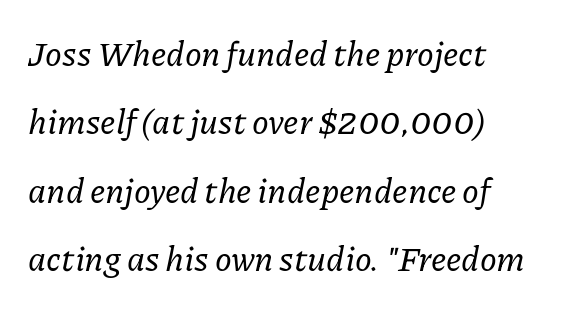
Q: Is the text italic (slanted)? A: Yes, it leans right by about 11 degrees.
Q: Is the typeface a serif or a sans-serif typeface? A: Serif.
Q: Is the text underlined? A: No.
Q: How is the paragraph aligned? A: Left-aligned.
Q: Is the spacing between letters normal or unusually wide? A: Normal.
Q: Is the spacing between lines tight, normal or loose? A: Loose.
Q: Width (condensed, normal, or wide)? A: Normal.
Q: Stroke contrast? A: Low.
Q: x-height? A: Medium.
Q: Monospaced? A: No.
